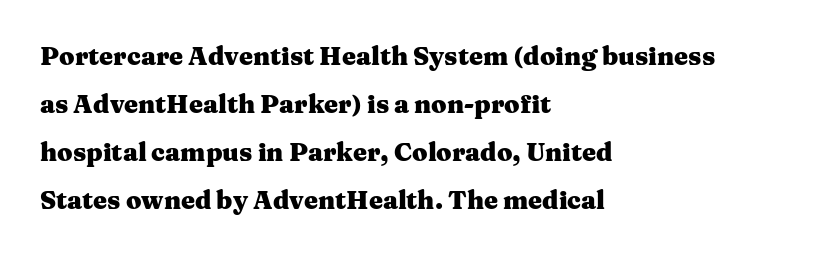
Q: Is the text bold? A: Yes.
Q: Is the text italic (slanted)? A: No, it is upright.
Q: Is the text underlined? A: No.
Q: How is the paragraph aligned? A: Left-aligned.
Q: Is the spacing between letters normal or unusually wide? A: Normal.
Q: Is the spacing between lines tight, normal or loose? A: Loose.
